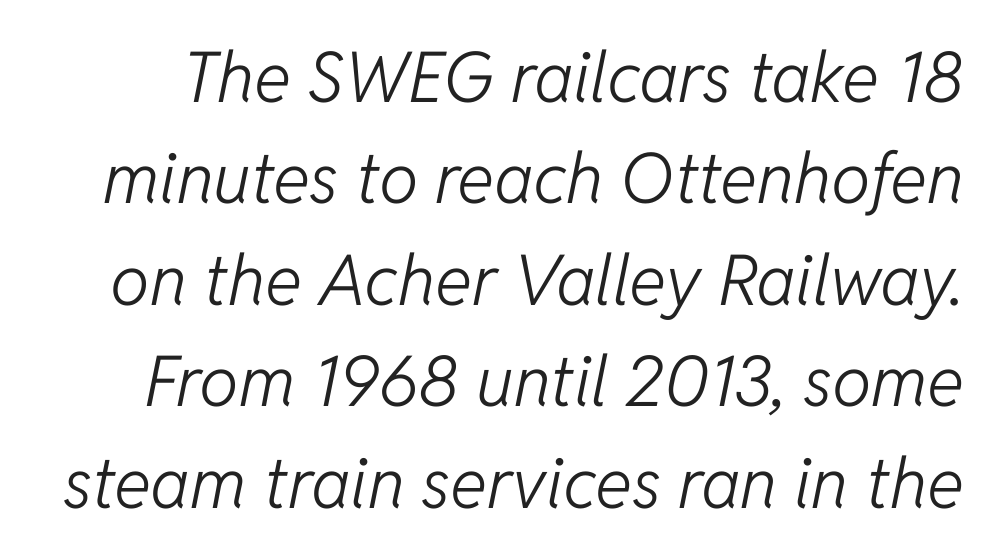
The image shows 70 px light type, italic (leaning right); set normal line spacing (1.45x), normal letter spacing, not underlined; low stroke contrast and a medium x-height.
